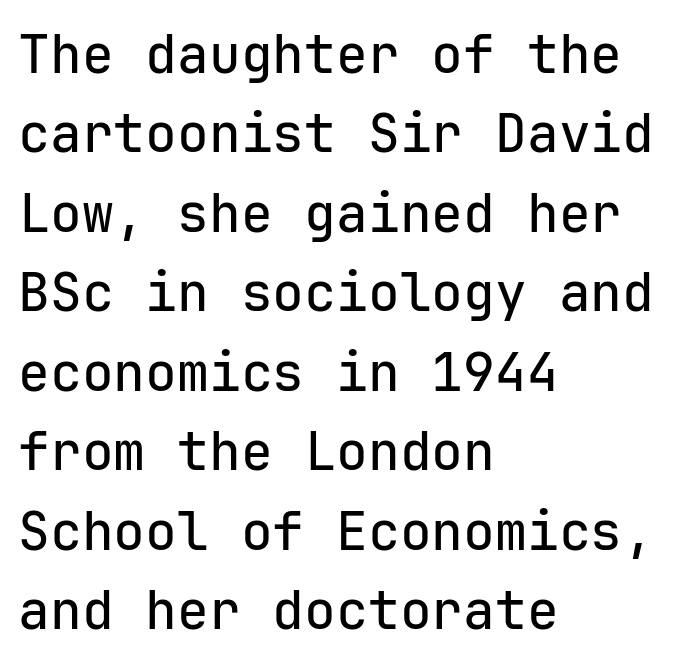
Q: Is the text italic (slanted)? A: No, it is upright.
Q: Is the typeface a serif or a sans-serif typeface? A: Sans-serif.
Q: Is the text underlined? A: No.
Q: How is the paragraph aligned? A: Left-aligned.
Q: Is the spacing between letters normal or unusually wide? A: Normal.
Q: Is the spacing between lines tight, normal or loose? A: Normal.
Q: Width (condensed, normal, or wide)? A: Normal.
Q: Stroke contrast? A: Low.
Q: x-height? A: Medium.
Q: Monospaced? A: Yes.
